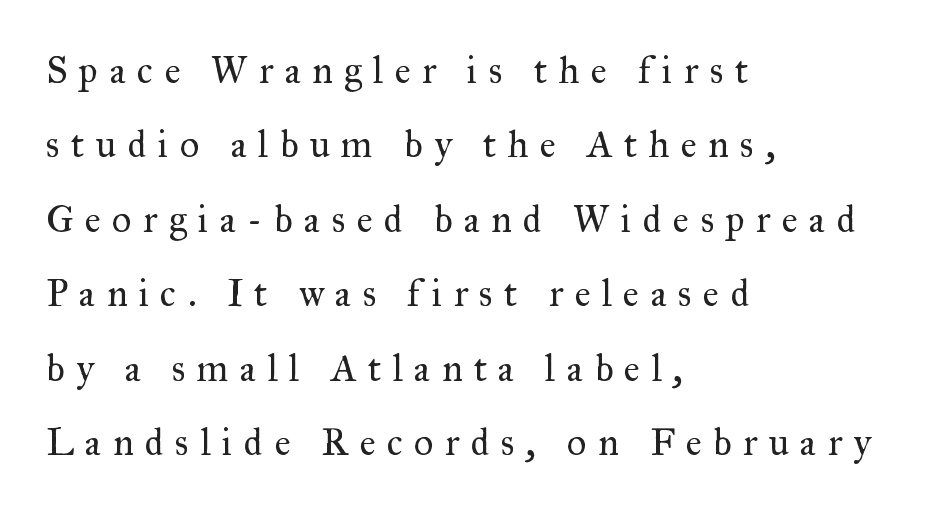
Q: Is the text bold? A: No.
Q: Is the text italic (slanted)? A: No, it is upright.
Q: Is the typeface a serif or a sans-serif typeface? A: Serif.
Q: Is the text underlined? A: No.
Q: How is the paragraph aligned? A: Left-aligned.
Q: Is the spacing between letters normal or unusually wide? A: Unusually wide.
Q: Is the spacing between lines tight, normal or loose? A: Loose.
Q: Width (condensed, normal, or wide)? A: Normal.
Q: Stroke contrast? A: Medium.
Q: x-height? A: Small.
Q: Monospaced? A: No.
